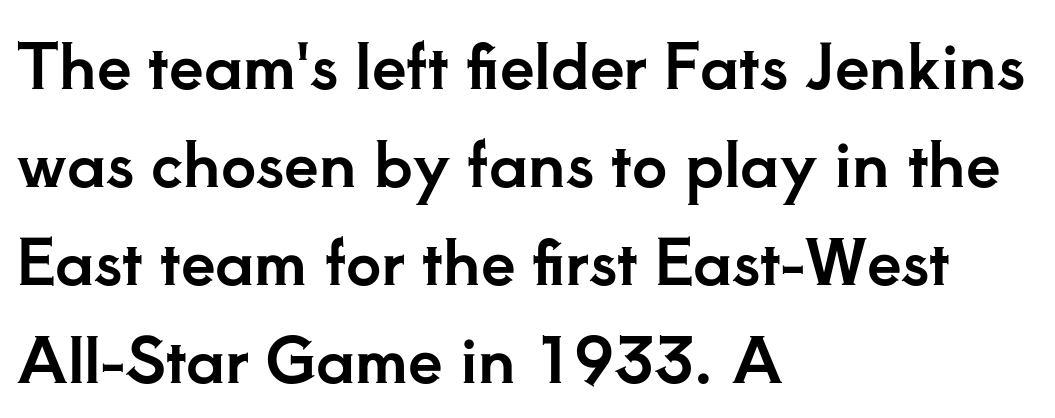
The image shows 62 px serif type, upright; set left-aligned, normal line spacing (1.58x), normal letter spacing, not underlined; low stroke contrast and a small x-height.
